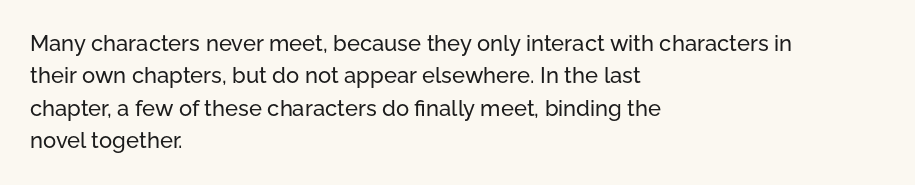
The image shows 22 px text type, upright; set left-aligned, normal line spacing (1.47x), normal letter spacing, not underlined.
